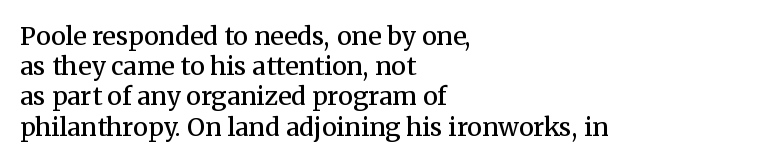
{"italic": "no", "bold": "semi", "underline": "no", "align": "left", "line_spacing_ratio": 1.21, "letter_spacing": "normal", "letter_spacing_em": 0.0, "glyph_px": 25}
